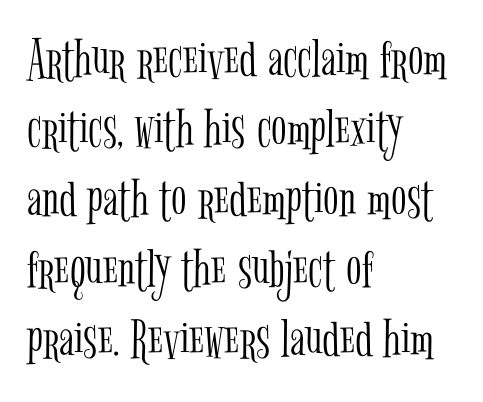
Bare-footed words on every line. The type family on display is of the serif kind. Each letter keeps its own natural width here, so spacing adapts to shape. Letter spacing: default.
